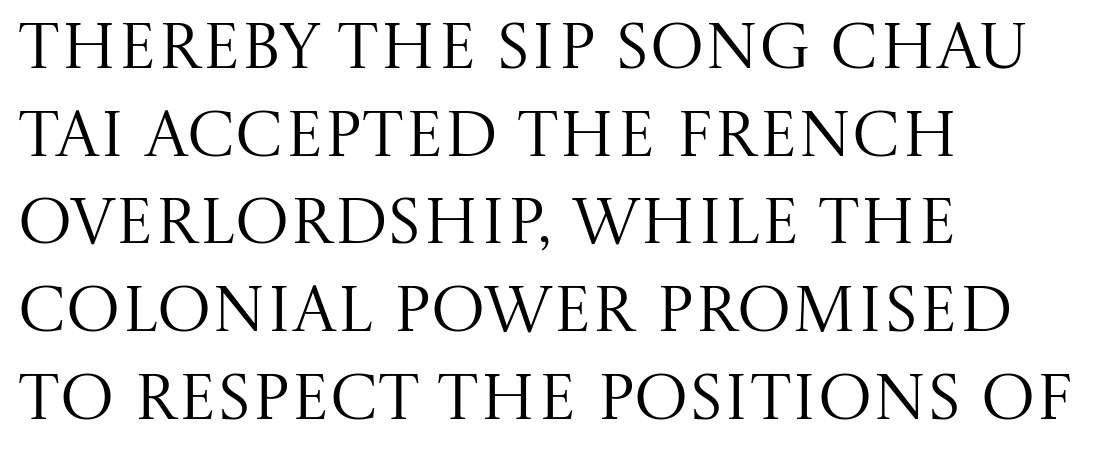
Underline: absent. These lines were composed using upright roman letters. What's the leading like? Ordinary, nothing unusual. How are the letters spaced? Ordinarily, with no added tracking. A classic flush-left, rag-right setting is used for this passage. In terms of letterform style, serifs are clearly present.
